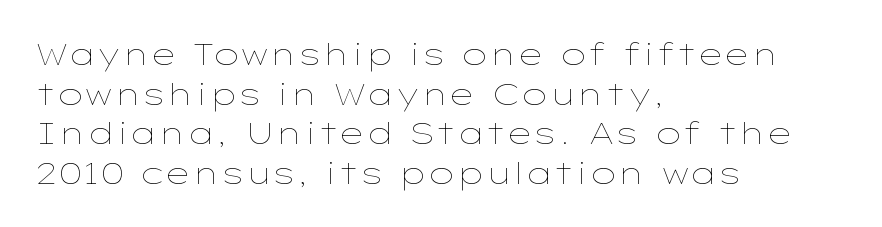
Q: Is the text bold? A: No.
Q: Is the text italic (slanted)? A: No, it is upright.
Q: Is the text underlined? A: No.
Q: How is the paragraph aligned? A: Left-aligned.
Q: Is the spacing between letters normal or unusually wide? A: Normal.
Q: Is the spacing between lines tight, normal or loose? A: Normal.
Q: Width (condensed, normal, or wide)? A: Wide.
Q: Stroke contrast? A: Low.
Q: x-height? A: Medium.
Q: Monospaced? A: No.
